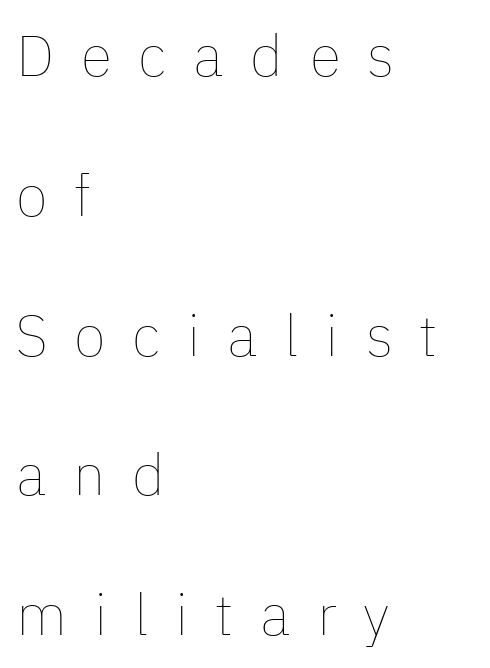
One-word summary of the alignment: left. A light-to-regular cut is what we see here. Vertical strokes here are truly vertical. The letters advance in unequal steps, a hallmark of proportional type. Whoever set this chose breathing room over compactness in the vertical rhythm. Lines of text with bare space underneath.
